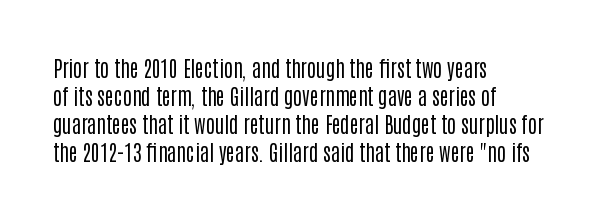
Q: Is the text bold? A: No.
Q: Is the text italic (slanted)? A: No, it is upright.
Q: Is the text underlined? A: No.
Q: How is the paragraph aligned? A: Left-aligned.
Q: Is the spacing between letters normal or unusually wide? A: Normal.
Q: Is the spacing between lines tight, normal or loose? A: Normal.
